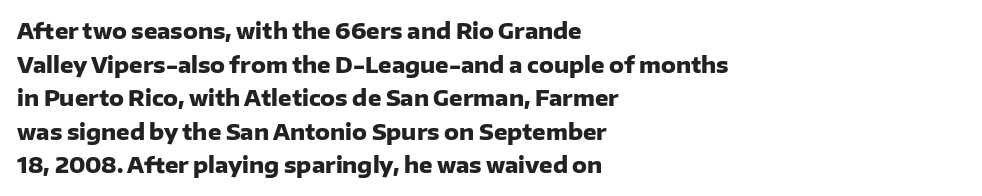
Q: Is the text bold? A: Yes.
Q: Is the text italic (slanted)? A: No, it is upright.
Q: Is the text underlined? A: No.
Q: How is the paragraph aligned? A: Left-aligned.
Q: Is the spacing between letters normal or unusually wide? A: Normal.
Q: Is the spacing between lines tight, normal or loose? A: Normal.
